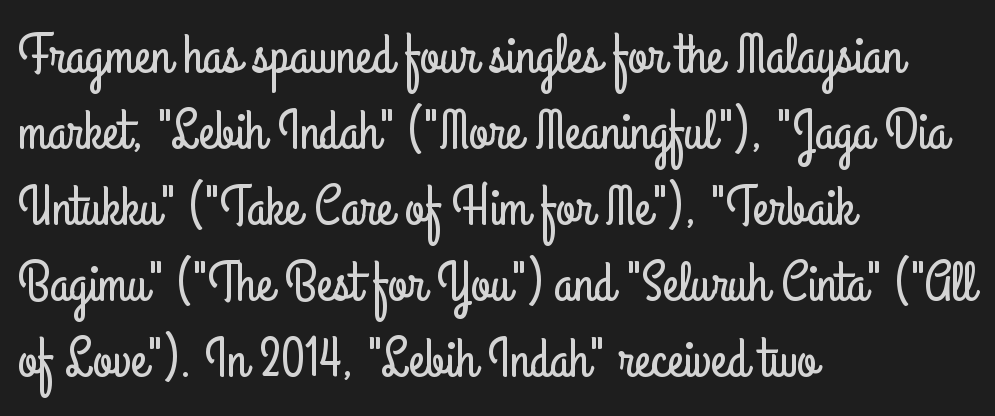
Q: Is the typeface a serif or a sans-serif typeface? A: Sans-serif.
Q: Is the text underlined? A: No.
Q: How is the paragraph aligned? A: Left-aligned.
Q: Is the spacing between letters normal or unusually wide? A: Normal.
Q: Is the spacing between lines tight, normal or loose? A: Normal.
Q: Width (condensed, normal, or wide)? A: Condensed.
Q: Stroke contrast? A: Low.
Q: x-height? A: Small.
Q: Monospaced? A: No.
